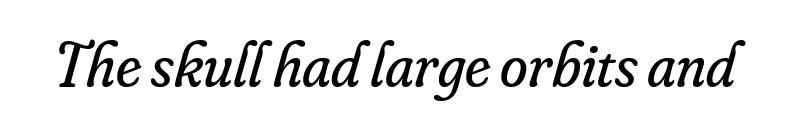
The glyphs are unaccompanied by any horizontal stroke below them. Emphasis-style slanted type is in use. Note the varied advance widths — an 'i' is clearly narrower than an 'm'. The glyphs in this specimen are seriffed.
